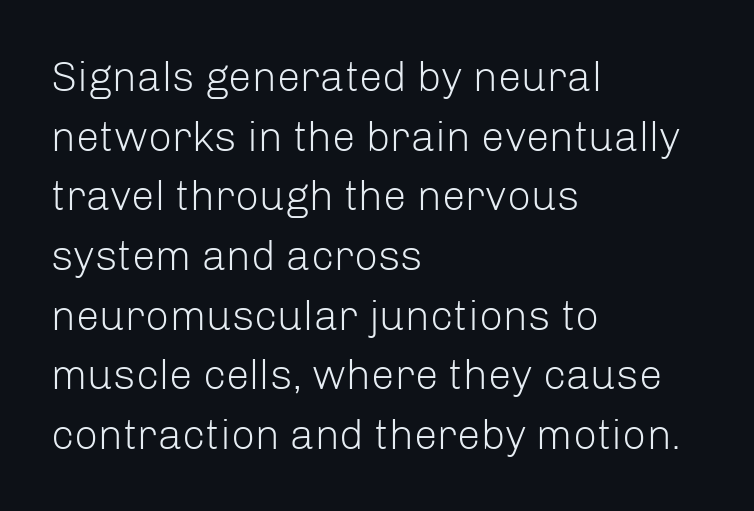
{"serif": "no", "italic": "no", "bold": "no", "weight": "light", "width": "normal", "stroke_contrast": "low", "x_height": "medium", "monospaced": "no", "underline": "no", "align": "left", "line_spacing": "normal", "line_spacing_ratio": 1.42, "letter_spacing": "normal", "letter_spacing_em": 0.0, "glyph_px": 42}
